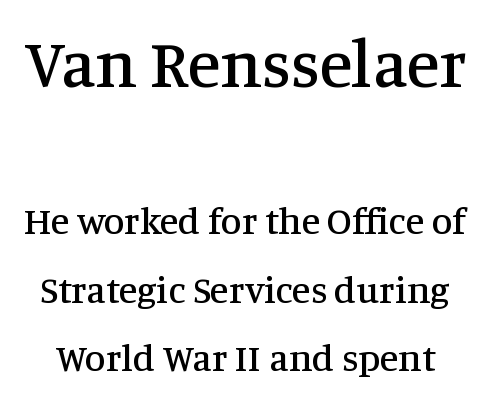
Q: Is the text italic (slanted)? A: No, it is upright.
Q: Is the typeface a serif or a sans-serif typeface? A: Serif.
Q: Is the text underlined? A: No.
Q: Is the spacing between letters normal or unusually wide? A: Normal.
Q: Which block of text is set in a larger size, the first (top) or the second (bottom)? A: The first (top) one.
Q: Width (condensed, normal, or wide)? A: Normal.
Q: Stroke contrast? A: Medium.
Q: x-height? A: Large.
Q: Monospaced? A: No.
